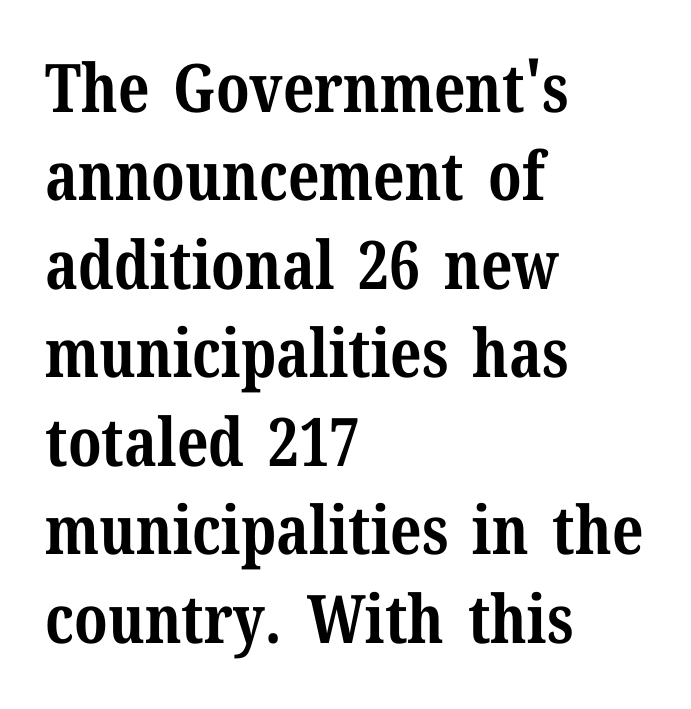
The letters sit at their default tracking, neither squeezed nor spread. Compared with a centered layout, this one pins lines to the left instead. The font family rendered here belongs to the serif group. Upright lettering throughout. The rendering uses a moderate line-height, typical for paragraphs. Underlining? Definitely not there.
